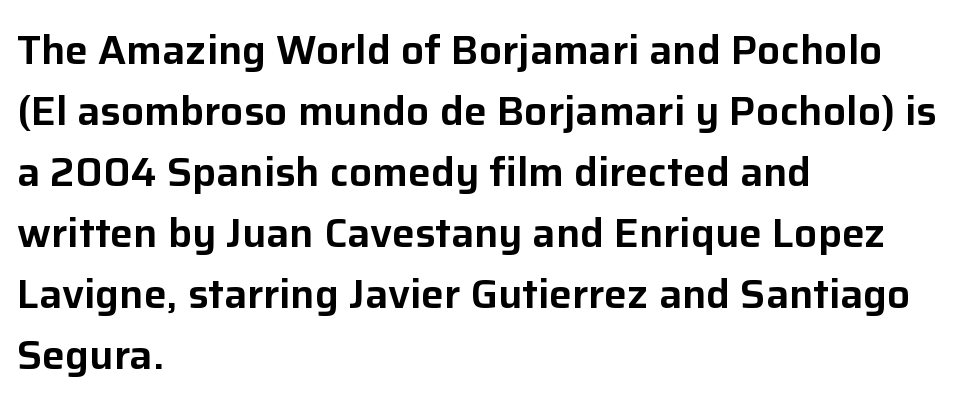
Q: Is the text italic (slanted)? A: No, it is upright.
Q: Is the typeface a serif or a sans-serif typeface? A: Sans-serif.
Q: Is the text underlined? A: No.
Q: How is the paragraph aligned? A: Left-aligned.
Q: Is the spacing between letters normal or unusually wide? A: Normal.
Q: Is the spacing between lines tight, normal or loose? A: Normal.
Q: Width (condensed, normal, or wide)? A: Normal.
Q: Stroke contrast? A: Low.
Q: x-height? A: Medium.
Q: Monospaced? A: No.
